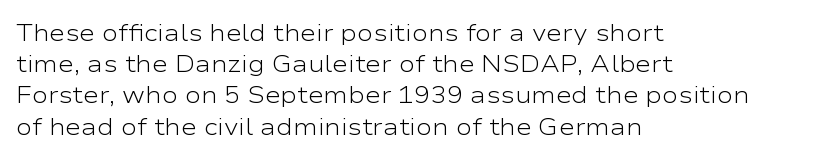
The image shows 24 px text type, upright; set left-aligned, normal line spacing (1.3x), normal letter spacing, not underlined.
